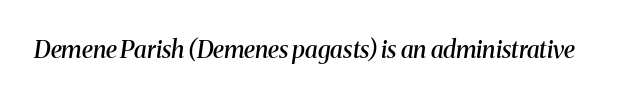
The image shows 24 px text type, italic (leaning right); set normal letter spacing, not underlined.
